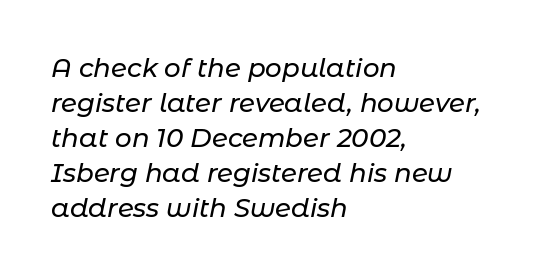
Q: Is the text italic (slanted)? A: Yes, it leans right by about 11 degrees.
Q: Is the text underlined? A: No.
Q: How is the paragraph aligned? A: Left-aligned.
Q: Is the spacing between letters normal or unusually wide? A: Normal.
Q: Is the spacing between lines tight, normal or loose? A: Normal.
